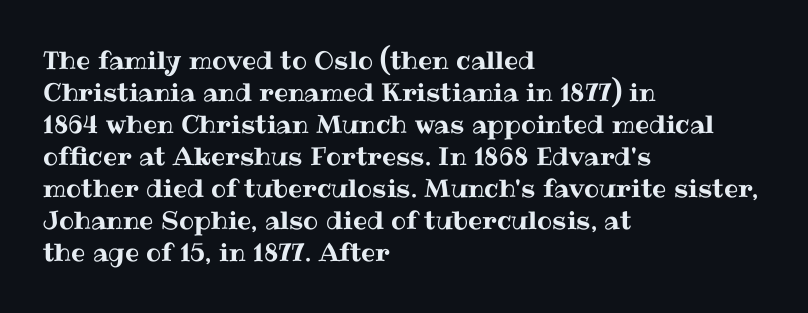
Summary of vertical rhythm: regular, with standard interline spacing. The string is rendered with underlining switched off. This rendering uses left alignment, leaving the right contour irregular. The lettering stays uniformly vertical, giving the passage a roman look. The horizontal fit of the characters is conventional and even.
